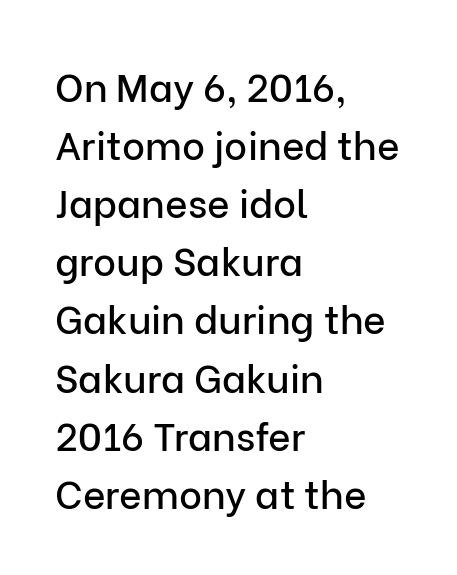
The strip under each line holds only bare page. Horizontally, the lines are justified to the leading edge only. What kind of face is this? One without serifs — a sans. The rows are spaced the way most documents space them. The type sits square on the baseline with zero lean. Letter spacing: default.
